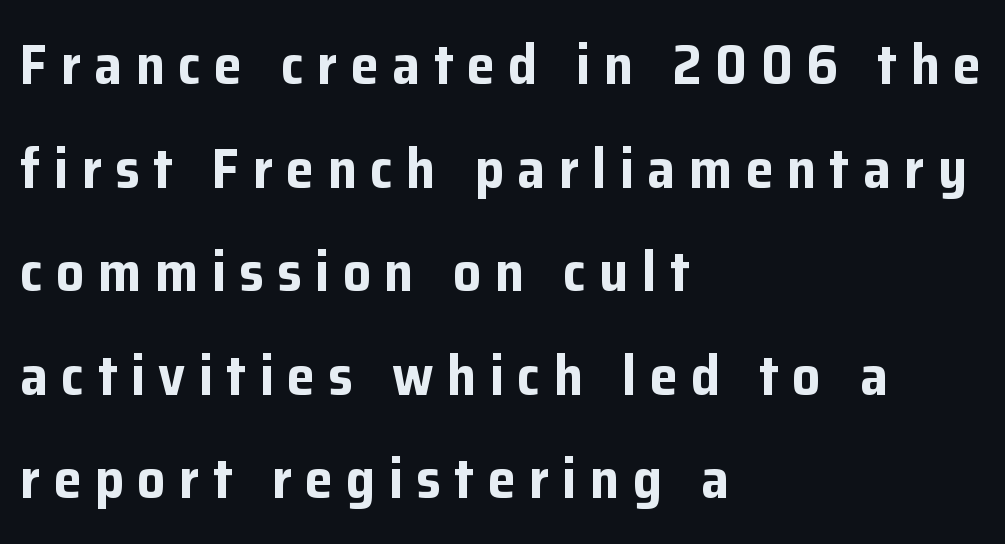
The image shows 56 px bold sans-serif type, upright; set left-aligned, line spacing 1.85x, unusually wide letter spacing (+0.24 em), not underlined; low stroke contrast and a medium x-height.
